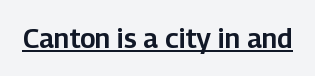
The image shows 27 px text type, upright; set normal letter spacing, underlined.
